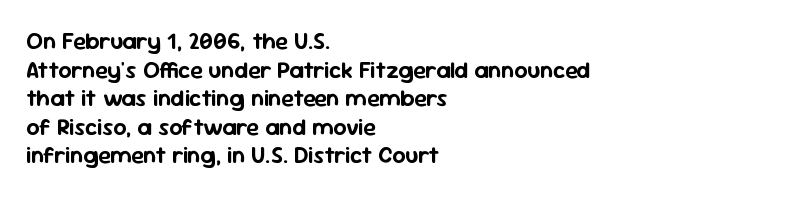
Each line starts at the same left margin while the right side varies. This sample uses plain, unmodified letter spacing. Only glyphs here, with clear space below each row. The letters stand upright; this is a roman face.
